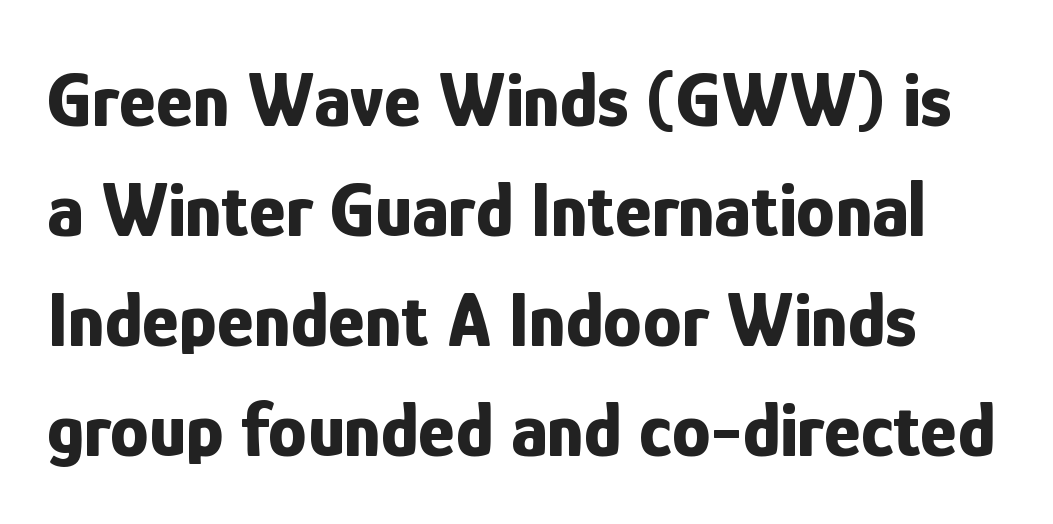
The image shows 78 px bold, condensed sans-serif type, upright; set normal line spacing (1.41x), normal letter spacing, not underlined; low stroke contrast and a medium x-height.
